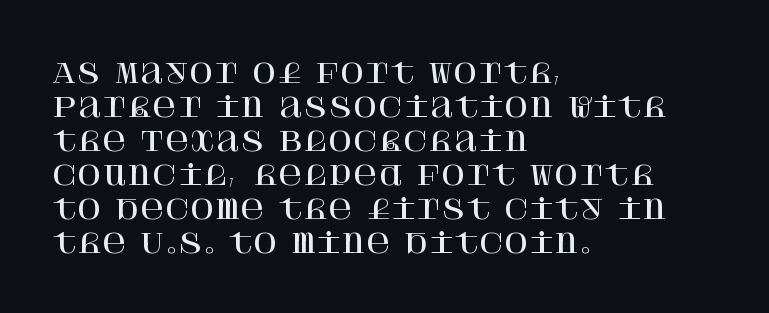
Q: Is the text italic (slanted)? A: No, it is upright.
Q: Is the text underlined? A: No.
Q: How is the paragraph aligned? A: Left-aligned.
Q: Is the spacing between letters normal or unusually wide? A: Normal.
Q: Is the spacing between lines tight, normal or loose? A: Normal.
